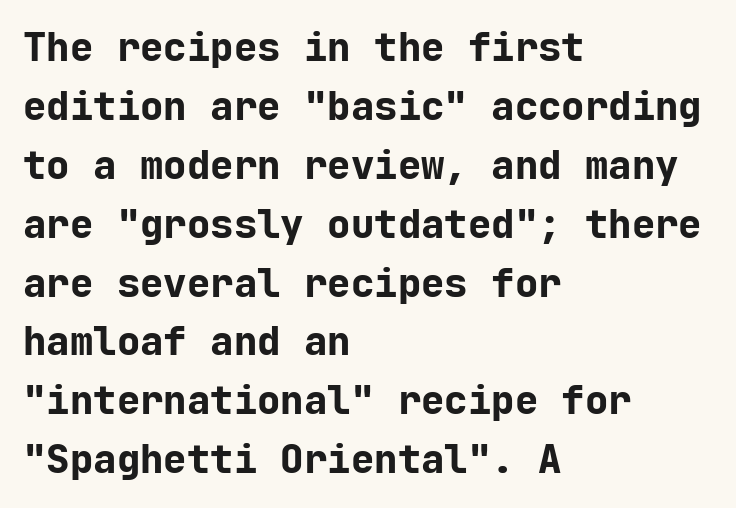
The image shows 39 px bold sans-serif type, upright, monospaced; set left-aligned, normal line spacing (1.51x), normal letter spacing, not underlined; low stroke contrast and a medium x-height.
